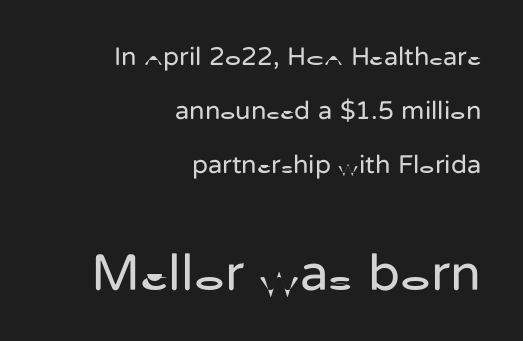
Here the designer chose a conventional face with non-uniform glyph widths. Letterform terminals end flat and unadorned throughout the passage. Caption: upper text group reduced, lower text group enlarged. No chunkiness to these letters — they're not bold.
